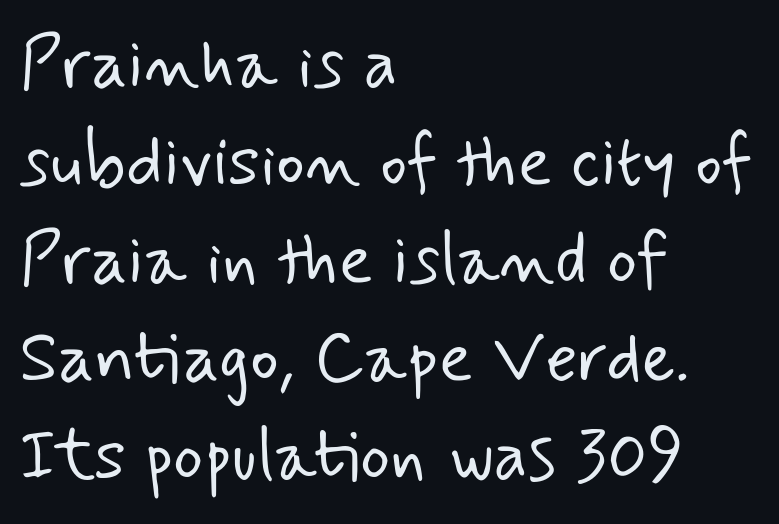
Q: Is the text bold? A: No.
Q: Is the typeface a serif or a sans-serif typeface? A: Sans-serif.
Q: Is the text underlined? A: No.
Q: How is the paragraph aligned? A: Left-aligned.
Q: Is the spacing between letters normal or unusually wide? A: Normal.
Q: Is the spacing between lines tight, normal or loose? A: Normal.
Q: Width (condensed, normal, or wide)? A: Normal.
Q: Stroke contrast? A: Low.
Q: x-height? A: Small.
Q: Monospaced? A: No.
